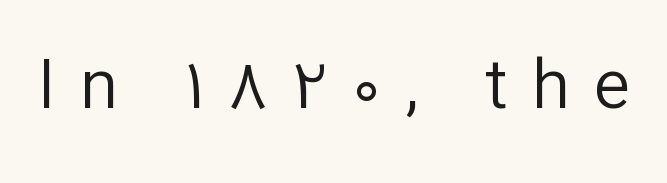
Q: Is the text bold? A: No.
Q: Is the text italic (slanted)? A: No, it is upright.
Q: Is the typeface a serif or a sans-serif typeface? A: Sans-serif.
Q: Is the text underlined? A: No.
Q: Is the spacing between letters normal or unusually wide? A: Unusually wide.
Q: Width (condensed, normal, or wide)? A: Normal.
Q: Stroke contrast? A: Low.
Q: x-height? A: Medium.
Q: Monospaced? A: No.
